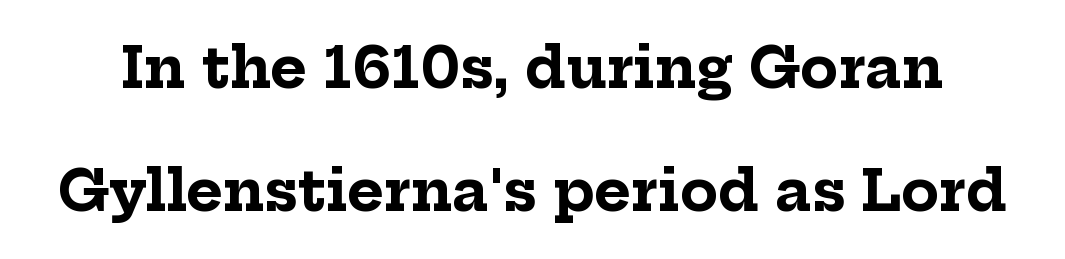
{"serif": "yes", "italic": "no", "bold": "yes", "weight": "bold", "width": "normal", "stroke_contrast": "low", "x_height": "medium", "monospaced": "no", "underline": "no", "line_spacing": "loose", "line_spacing_ratio": 2.2, "letter_spacing": "normal", "letter_spacing_em": 0.0, "glyph_px": 56}
